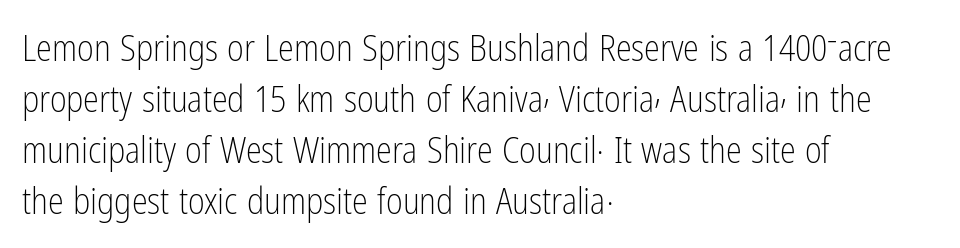
The image shows 36 px light, condensed sans-serif type, upright; set left-aligned, normal line spacing (1.42x), normal letter spacing, not underlined; low stroke contrast and a medium x-height.
